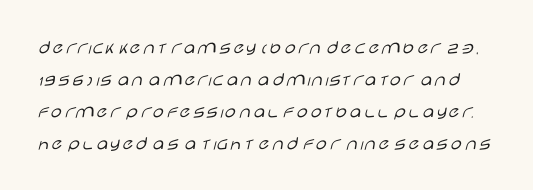
Does the leading feel generous? No, just average. Inter-character spacing is left at the font's built-in metrics. Letters rest on an invisible, unmarked baseline. The letterforms sit at book weight or below.
